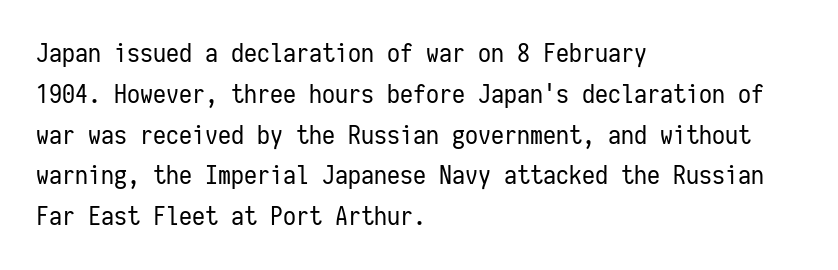
Q: Is the text bold? A: No.
Q: Is the text italic (slanted)? A: No, it is upright.
Q: Is the text underlined? A: No.
Q: How is the paragraph aligned? A: Left-aligned.
Q: Is the spacing between letters normal or unusually wide? A: Normal.
Q: Is the spacing between lines tight, normal or loose? A: Normal.
